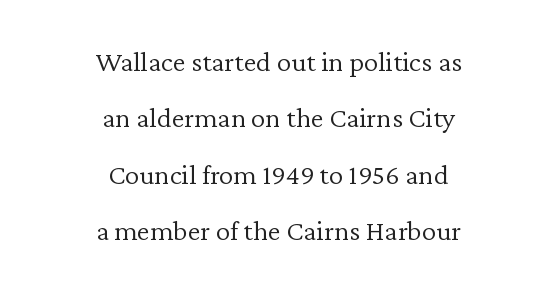
Q: Is the text bold? A: No.
Q: Is the text italic (slanted)? A: No, it is upright.
Q: Is the typeface a serif or a sans-serif typeface? A: Serif.
Q: Is the text underlined? A: No.
Q: How is the paragraph aligned? A: Centered.
Q: Is the spacing between letters normal or unusually wide? A: Normal.
Q: Is the spacing between lines tight, normal or loose? A: Loose.
Q: Width (condensed, normal, or wide)? A: Normal.
Q: Stroke contrast? A: Low.
Q: x-height? A: Medium.
Q: Monospaced? A: No.
